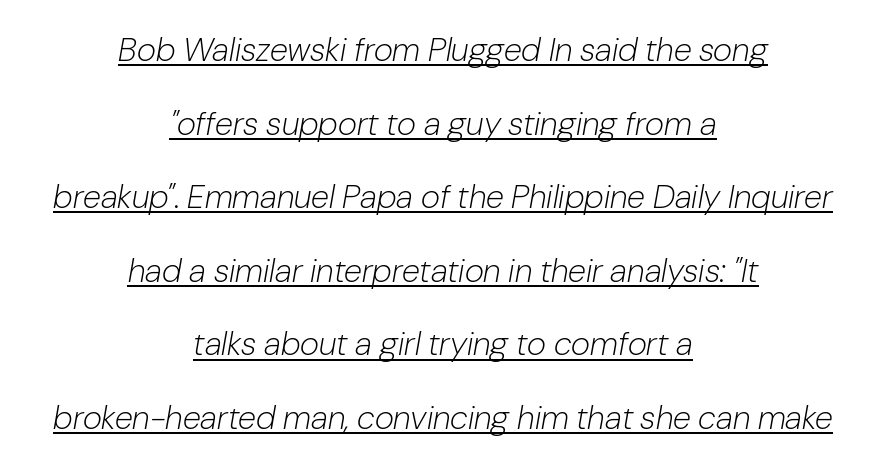
The rendering applies a slant to the glyphs. Is the type heavy? It reads as light-to-regular instead. Spacing verdict: proportional, widths tailored to each character. The string is rendered with underlining switched on. These lines keep a tight, regular rhythm from letter to letter.
